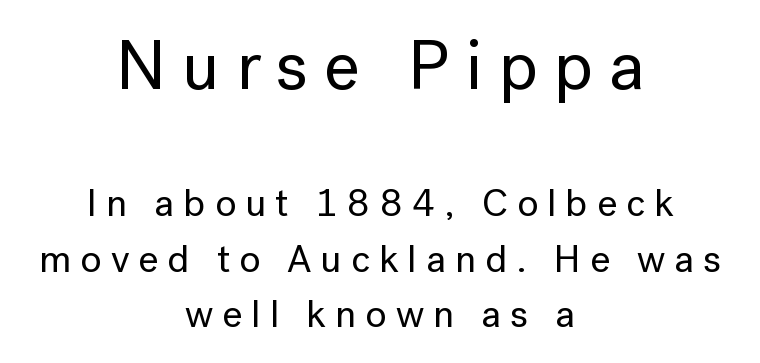
Q: Is the text italic (slanted)? A: No, it is upright.
Q: Is the typeface a serif or a sans-serif typeface? A: Sans-serif.
Q: Is the text underlined? A: No.
Q: How is the paragraph aligned? A: Centered.
Q: Is the spacing between letters normal or unusually wide? A: Unusually wide.
Q: Is the spacing between lines tight, normal or loose? A: Normal.
Q: Which block of text is set in a larger size, the first (top) or the second (bottom)? A: The first (top) one.
Q: Width (condensed, normal, or wide)? A: Normal.
Q: Stroke contrast? A: Low.
Q: x-height? A: Medium.
Q: Monospaced? A: No.
